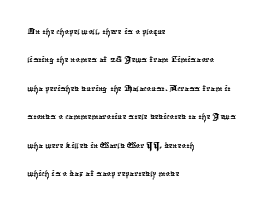
Q: Is the text underlined? A: No.
Q: How is the paragraph aligned? A: Left-aligned.
Q: Is the spacing between letters normal or unusually wide? A: Normal.
Q: Is the spacing between lines tight, normal or loose? A: Normal.
